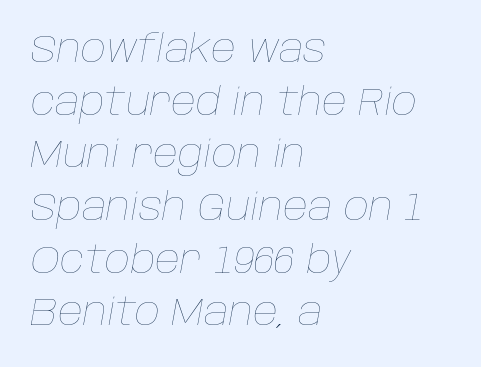
Honestly, the row spacing looks completely unremarkable. Glance below the letters and you will spot only blank space. There is no visible air inserted between adjacent glyphs. The lines in this sample share a left origin and differ only in where they stop.
